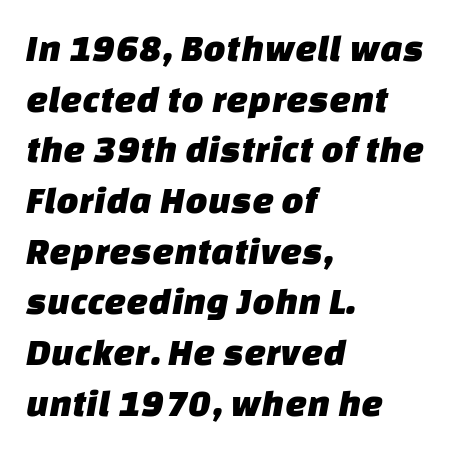
Proportional: the letters do not fall into vertical columns. The letters carry no serifs — their stems end cleanly without finishing strokes. Quick note: interline space is typical. The baseline area is clear. How are the letters spaced? Ordinarily, with no added tracking.
